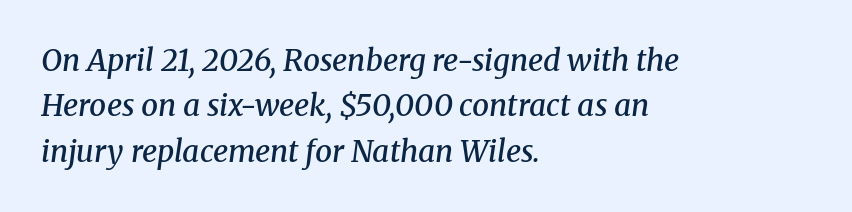
The passage shown is typeset with a serif family. If you drew a line through each stem, it would be angled. One glance says typical: line gaps are just what's usual. Each line starts at the same left margin while the right side varies. Stems and bowls a touch heavier than normal — semibold. Honestly, the letter spacing is just normal — you wouldn't notice it.
